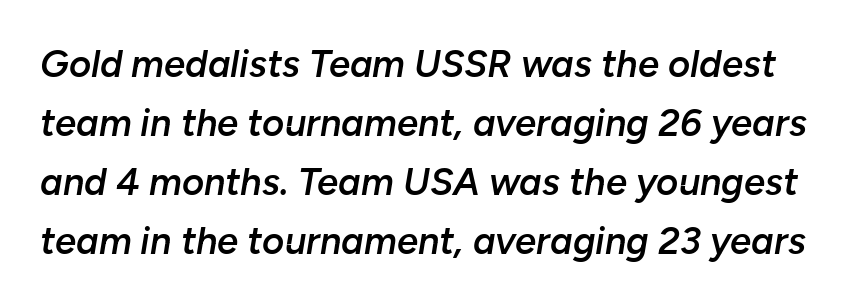
Q: Is the text bold? A: Semi-bold.
Q: Is the text italic (slanted)? A: Yes, it leans right by about 10 degrees.
Q: Is the text underlined? A: No.
Q: Is the spacing between letters normal or unusually wide? A: Normal.
Q: Is the spacing between lines tight, normal or loose? A: Normal.
Q: Width (condensed, normal, or wide)? A: Normal.
Q: Stroke contrast? A: Low.
Q: x-height? A: Medium.
Q: Monospaced? A: No.
